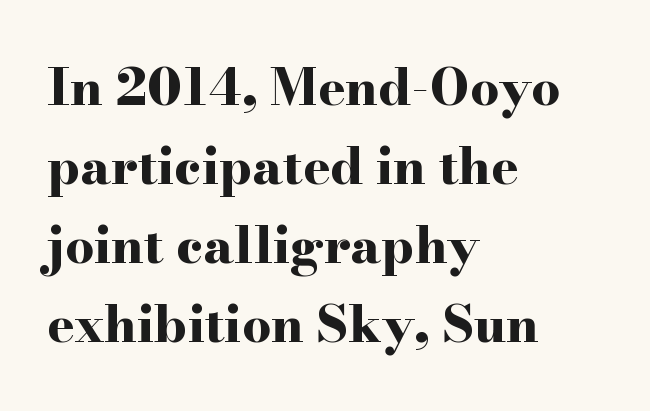
Q: Is the text bold? A: Yes.
Q: Is the text italic (slanted)? A: No, it is upright.
Q: Is the typeface a serif or a sans-serif typeface? A: Serif.
Q: Is the text underlined? A: No.
Q: How is the paragraph aligned? A: Left-aligned.
Q: Is the spacing between letters normal or unusually wide? A: Normal.
Q: Is the spacing between lines tight, normal or loose? A: Normal.
Q: Width (condensed, normal, or wide)? A: Wide.
Q: Stroke contrast? A: High.
Q: x-height? A: Small.
Q: Monospaced? A: No.
